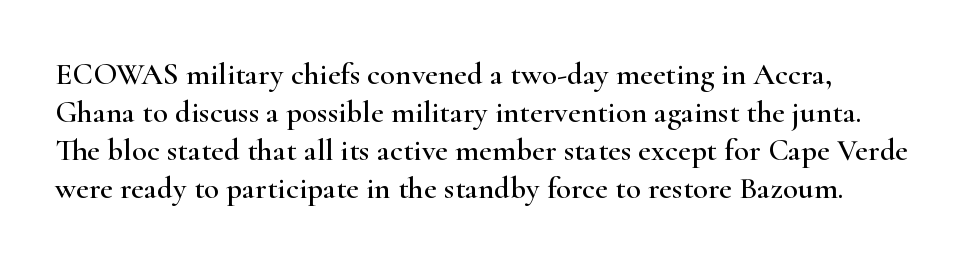
Bare-footed words on every line. Regarding serifs, this sample has them. Tracking value appears to be zero — textbook default spacing. No italicization has been applied; the sample stays upright. Think of a printed novel: that variable character pitch is what you see here.
